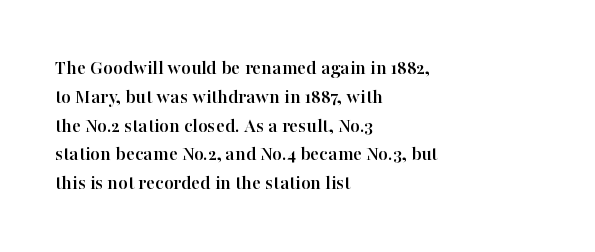
The compositor pushed each line to the left boundary. The strip under each line holds only bare page. When letters stand straight like this, we call the style roman or upright. Letter spacing: default. In terms of leading, this rendering sits right in the middle.
